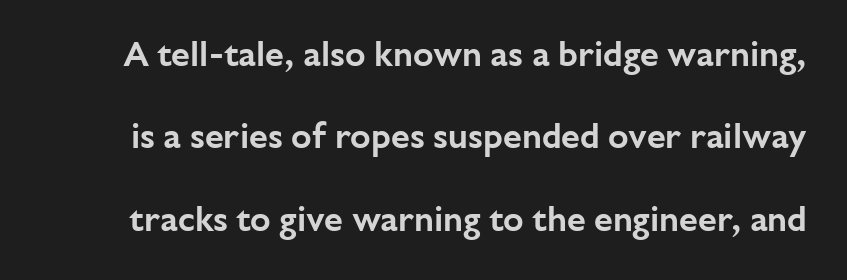
{"serif": "no", "italic": "no", "width": "normal", "stroke_contrast": "low", "x_height": "medium", "monospaced": "no", "underline": "no", "line_spacing": "loose", "line_spacing_ratio": 2.42, "letter_spacing": "normal", "letter_spacing_em": 0.0, "glyph_px": 34}
